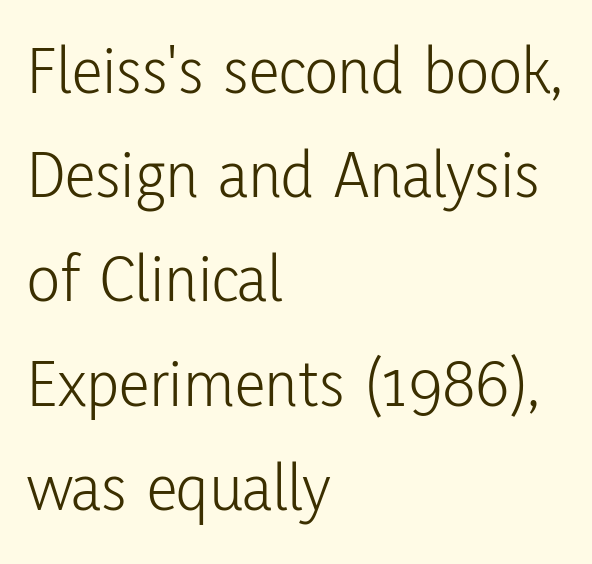
Inter-character spacing is left at the font's built-in metrics. The lines in this sample share a left origin and differ only in where they stop. Nope, not italic — everything's standing straight. You could not count columns in this text — the font is proportionally spaced. The characters display no serif detailing; their extremities are plain.
